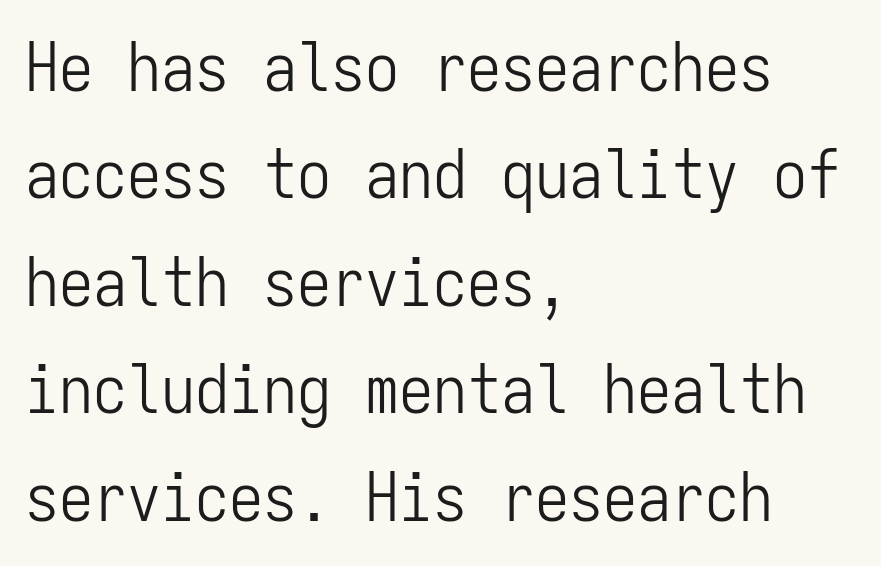
Is the type heavy? It reads as light-to-regular instead. Has an underline been added? It has not. This block has exactly the height ordinary leading produces. The letters carry no serifs — their stems end cleanly without finishing strokes.
